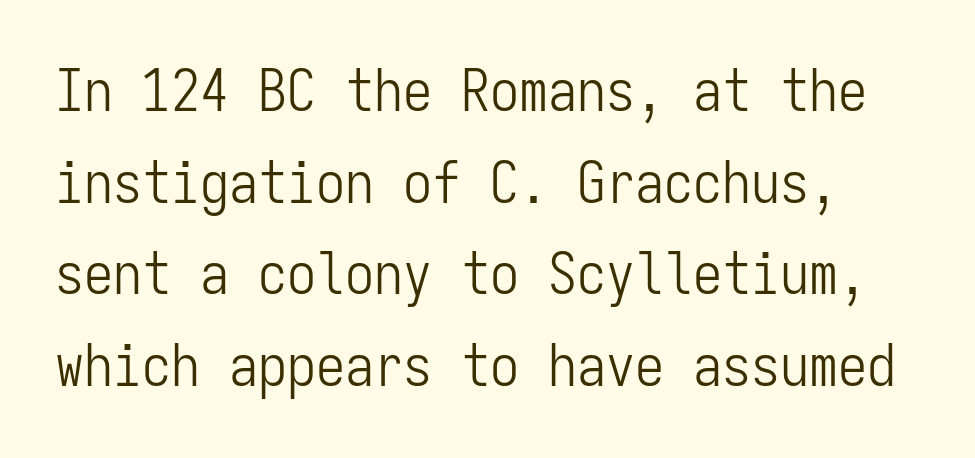
{"serif": "no", "italic": "no", "bold": "no", "weight": "light", "width": "condensed", "stroke_contrast": "low", "x_height": "medium", "monospaced": "yes", "underline": "no", "line_spacing": "normal", "line_spacing_ratio": 1.58, "letter_spacing": "normal", "letter_spacing_em": 0.0, "glyph_px": 58}
